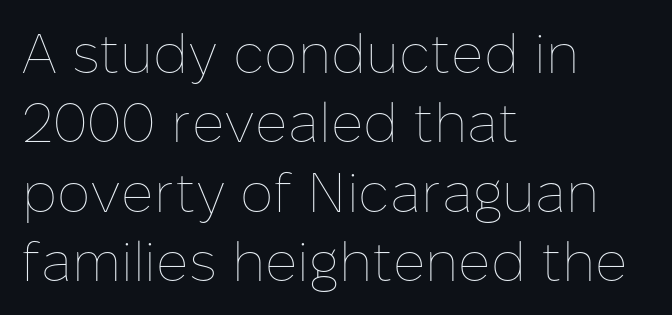
{"italic": "no", "bold": "no", "weight": "thin", "width": "normal", "stroke_contrast": "low", "x_height": "medium", "monospaced": "no", "underline": "no", "align": "left", "line_spacing_ratio": 1.24, "letter_spacing": "normal", "letter_spacing_em": 0.0, "glyph_px": 56}
